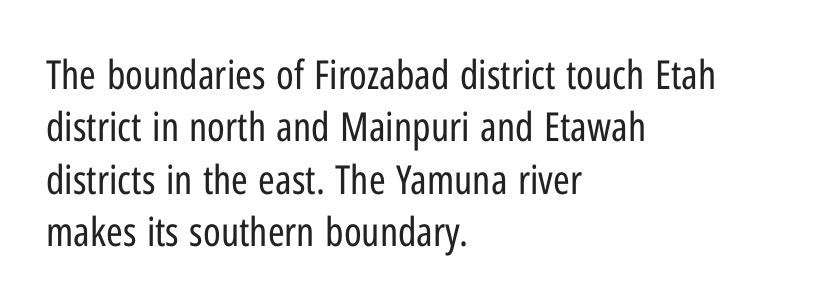
Every character sits straight up, as roman type does. Plain, unruled lines of type. Caption: face not bold, strokes unweighted. Each new line begins a customary step beneath the previous one.
